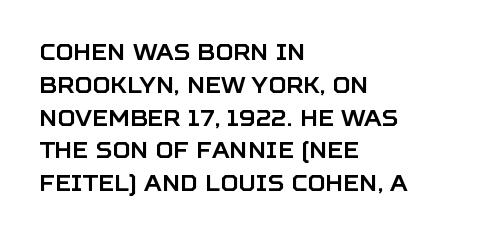
{"italic": "no", "underline": "no", "align": "left", "line_spacing": "normal", "line_spacing_ratio": 1.49, "letter_spacing": "normal", "letter_spacing_em": 0.0, "glyph_px": 22}
